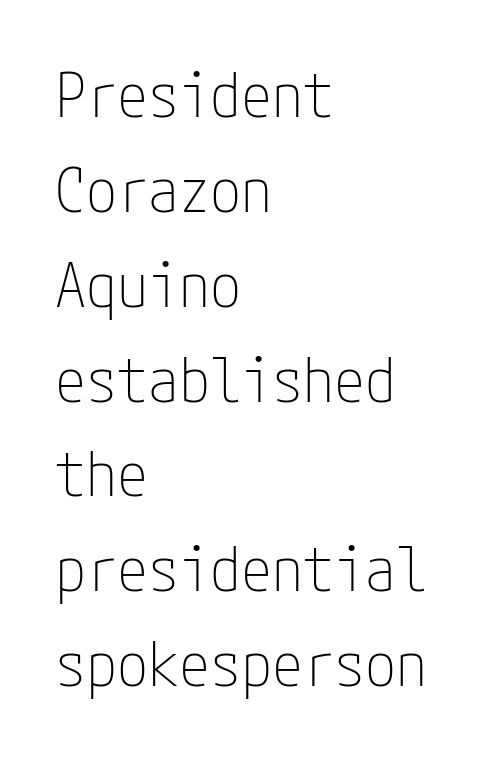
{"serif": "no", "italic": "no", "bold": "no", "weight": "thin", "width": "condensed", "stroke_contrast": "low", "x_height": "medium", "underline": "no", "align": "left", "line_spacing": "normal", "line_spacing_ratio": 1.53, "letter_spacing": "normal", "letter_spacing_em": 0.0, "glyph_px": 62}
